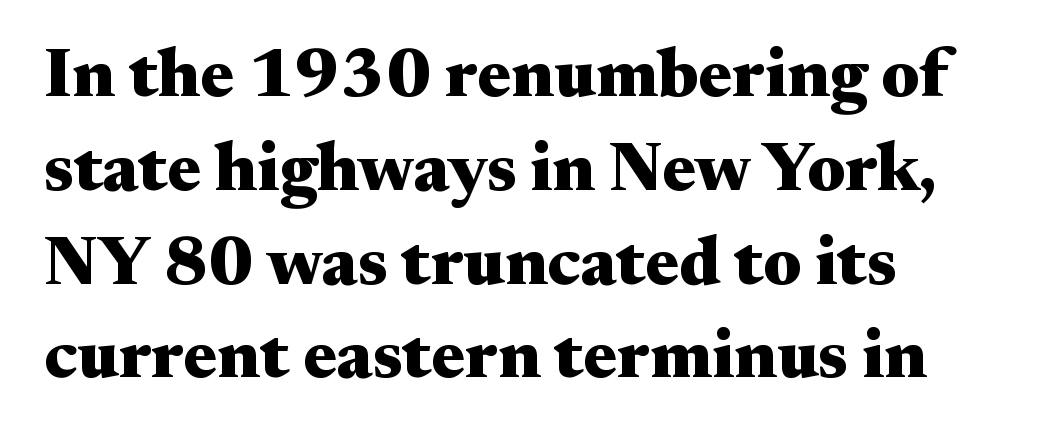
The image shows 70 px heavy, wide serif type, upright; set left-aligned, normal line spacing (1.34x), normal letter spacing, not underlined; medium stroke contrast and a small x-height.
